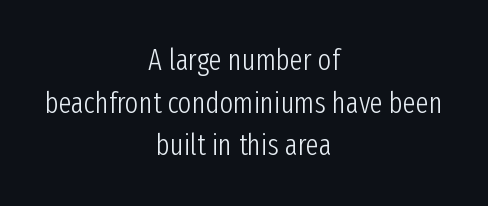
Is the stroke heavy? The answer is a plain regular-or-lighter. This is the regular roman posture of the typeface. Neither beginnings nor endings align; midpoints do. Tracking here is standard; glyphs follow each other at the usual distance.
